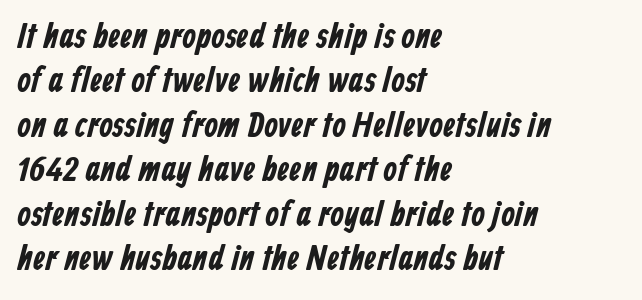
A typesetter would call this leading conventional body-copy spacing. Is this a sans? Yes — the strokes have no serifs. Layout note: lines flush left. Default kerning and tracking; the words read as compact shapes.
